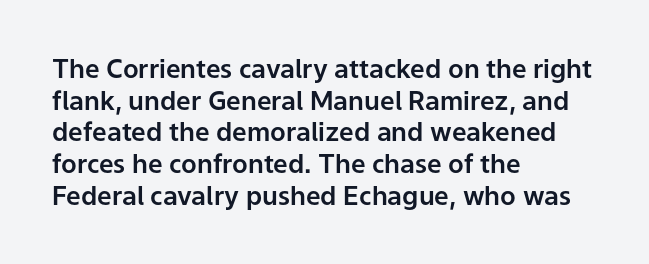
The image shows 26 px text type, upright; set left-aligned, line spacing 1.22x, normal letter spacing, not underlined.
